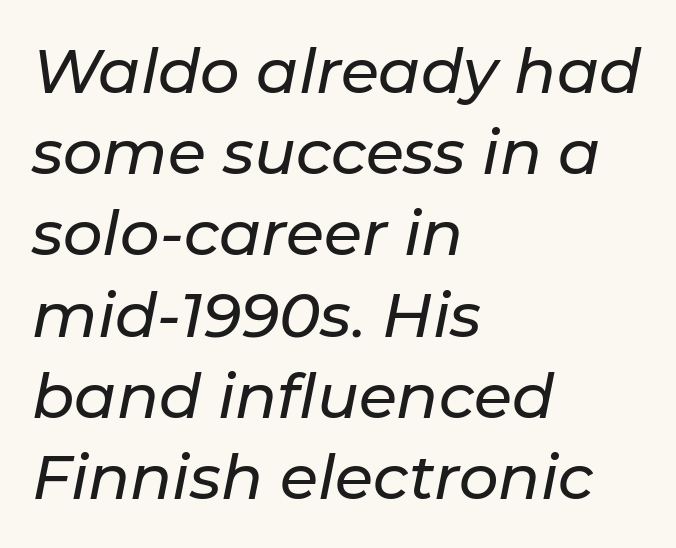
{"italic": "yes", "lean": "right", "slant_degrees": 11, "width": "normal", "stroke_contrast": "low", "x_height": "medium", "monospaced": "no", "underline": "no", "align": "left", "line_spacing": "normal", "line_spacing_ratio": 1.31, "letter_spacing": "normal", "letter_spacing_em": 0.0, "glyph_px": 62}
